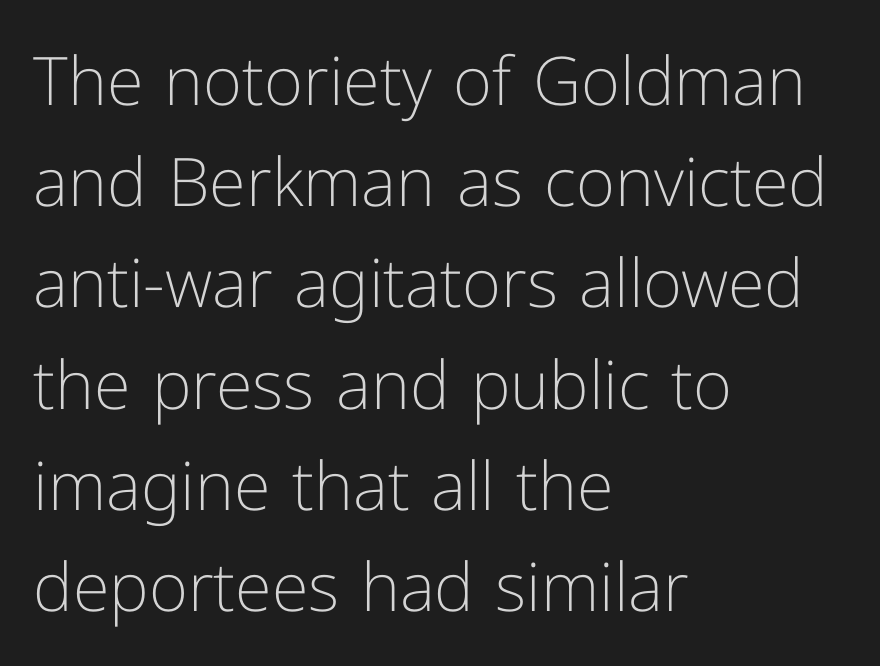
{"serif": "no", "italic": "no", "bold": "no", "weight": "light", "width": "normal", "stroke_contrast": "low", "x_height": "medium", "monospaced": "no", "underline": "no", "align": "left", "line_spacing": "normal", "line_spacing_ratio": 1.51, "letter_spacing": "normal", "letter_spacing_em": 0.0, "glyph_px": 67}
